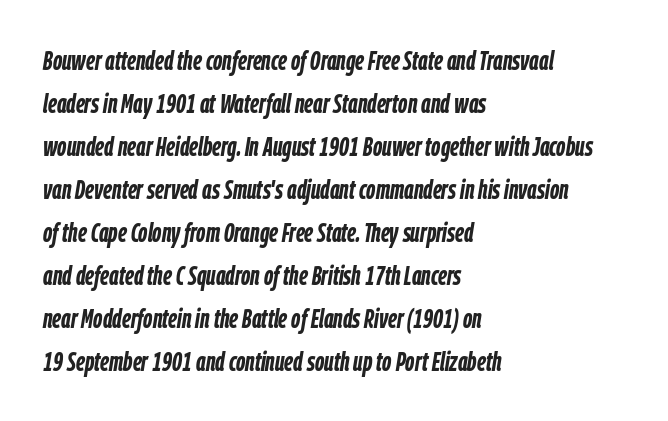
Q: Is the text bold? A: Yes.
Q: Is the text italic (slanted)? A: Yes, it leans right by about 9 degrees.
Q: Is the text underlined? A: No.
Q: How is the paragraph aligned? A: Left-aligned.
Q: Is the spacing between letters normal or unusually wide? A: Normal.
Q: Is the spacing between lines tight, normal or loose? A: Normal.
